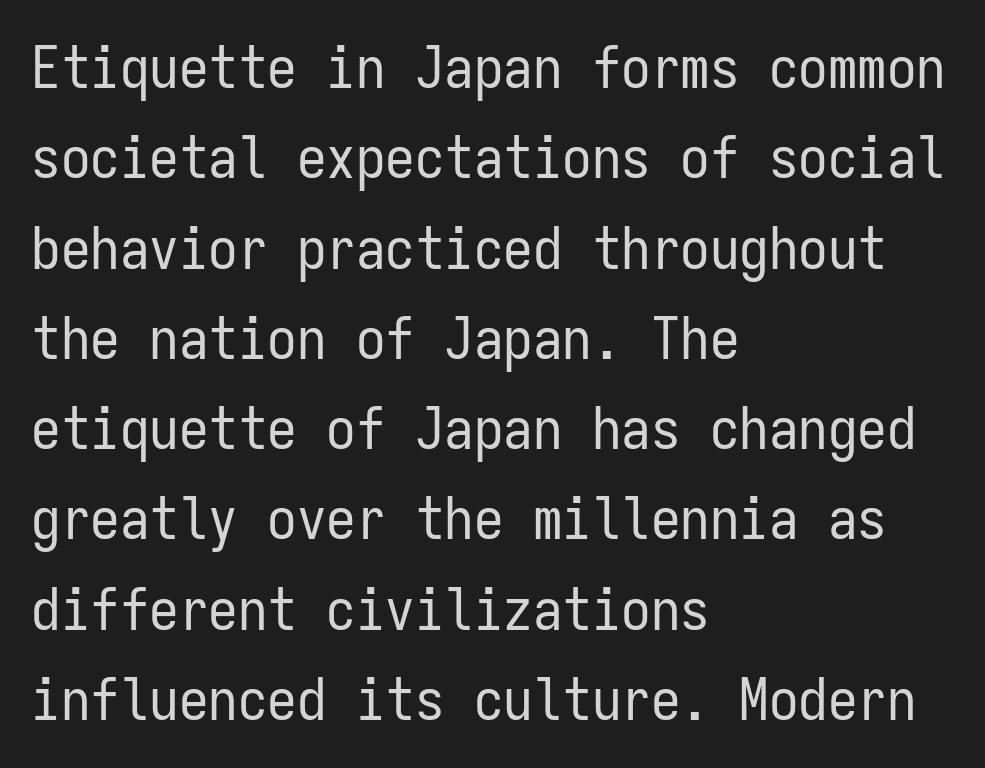
{"serif": "no", "italic": "no", "bold": "no", "weight": "regular", "width": "condensed", "stroke_contrast": "low", "x_height": "medium", "monospaced": "yes", "underline": "no", "align": "left", "line_spacing": "normal", "line_spacing_ratio": 1.53, "letter_spacing": "normal", "letter_spacing_em": 0.0, "glyph_px": 59}
